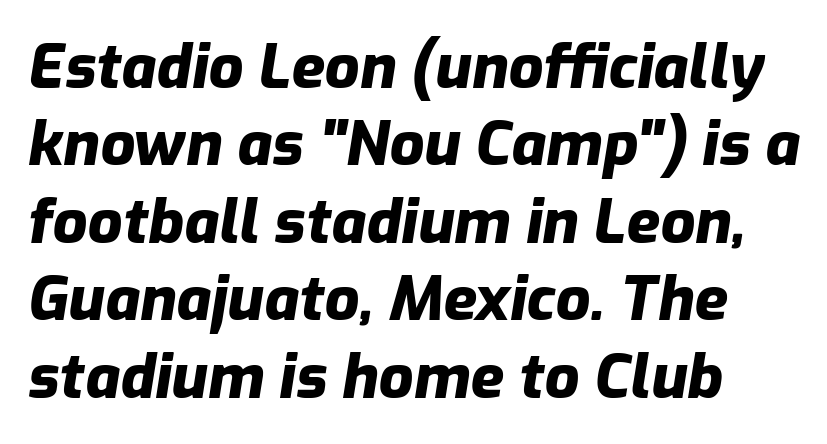
Line spacing here is normal. Does the weight exceed regular? Yes, all the way to bold. Visually the block forms a straight wall on the left and a jagged coastline on the right. Tall strokes in this sample are angled rather than plumb. The letters advance in unequal steps, a hallmark of proportional type. Check under the words: just untouched page.
